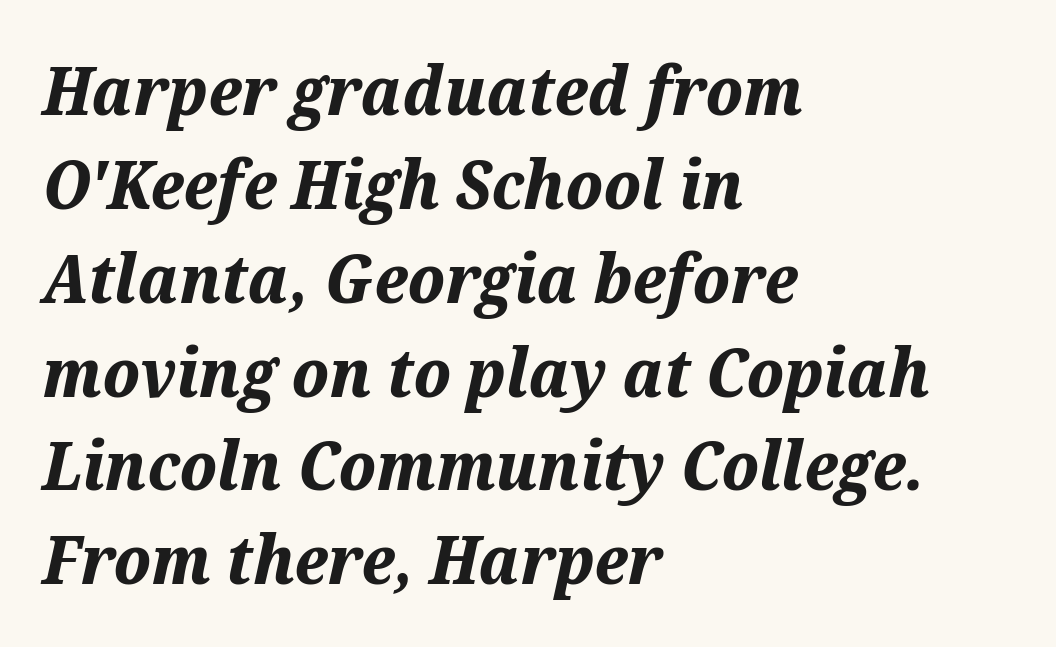
The image shows 68 px bold type, italic (leaning right); set left-aligned, normal line spacing (1.38x), normal letter spacing, not underlined; medium stroke contrast and a medium x-height.
